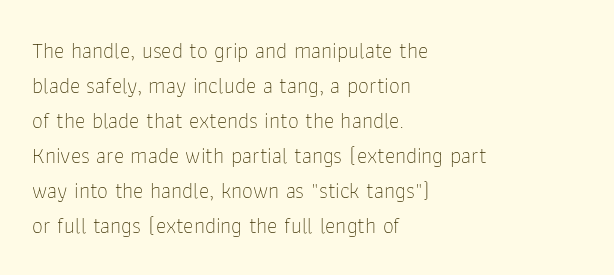
The image shows 22 px text type, upright; set left-aligned, normal line spacing (1.59x), normal letter spacing, not underlined.
